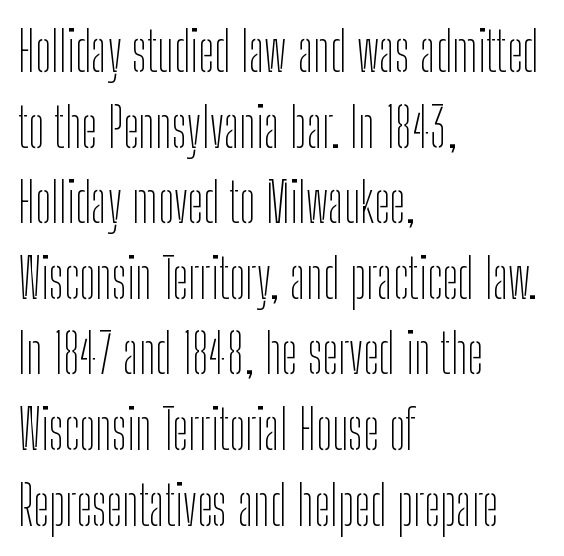
{"serif": "no", "italic": "no", "bold": "no", "weight": "thin", "width": "condensed", "stroke_contrast": "low", "x_height": "medium", "monospaced": "no", "underline": "no", "align": "left", "line_spacing": "normal", "line_spacing_ratio": 1.4, "letter_spacing": "normal", "letter_spacing_em": 0.0, "glyph_px": 54}
